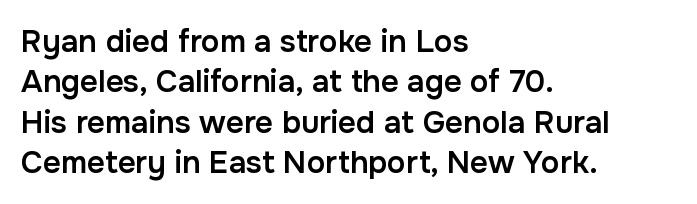
Regarding leading, the lines here are spaced in the standard way. The zone under the glyphs is completely vacant. This sample uses plain, unmodified letter spacing. The passage shown is typeset with a sans-serif family. Notice how the passage keeps a crisp vertical edge on the left only.
